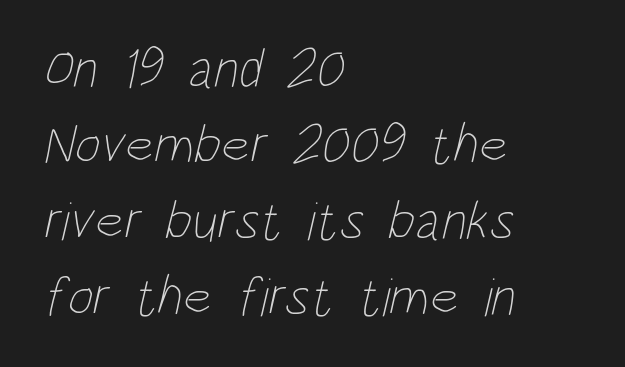
Q: Is the text bold? A: No.
Q: Is the text underlined? A: No.
Q: How is the paragraph aligned? A: Left-aligned.
Q: Is the spacing between letters normal or unusually wide? A: Normal.
Q: Is the spacing between lines tight, normal or loose? A: Normal.
Q: Width (condensed, normal, or wide)? A: Condensed.
Q: Stroke contrast? A: Low.
Q: x-height? A: Large.
Q: Monospaced? A: No.
